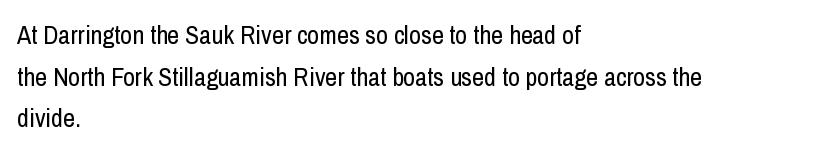
Q: Is the text bold? A: No.
Q: Is the text italic (slanted)? A: No, it is upright.
Q: Is the text underlined? A: No.
Q: How is the paragraph aligned? A: Left-aligned.
Q: Is the spacing between letters normal or unusually wide? A: Normal.
Q: Is the spacing between lines tight, normal or loose? A: Normal.
